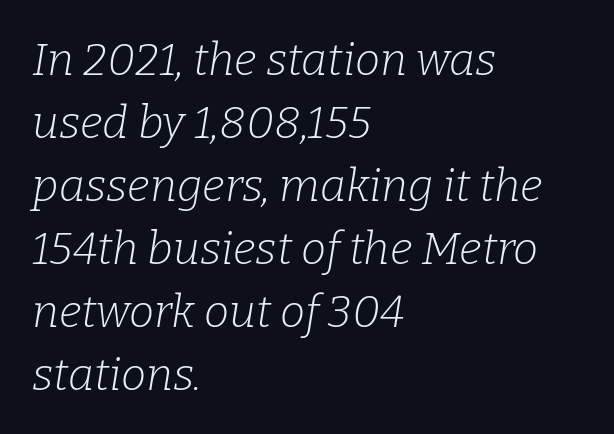
The image shows 45 px light serif type, italic (leaning right); set left-aligned, normal line spacing (1.4x), normal letter spacing, not underlined; low stroke contrast and a medium x-height.
